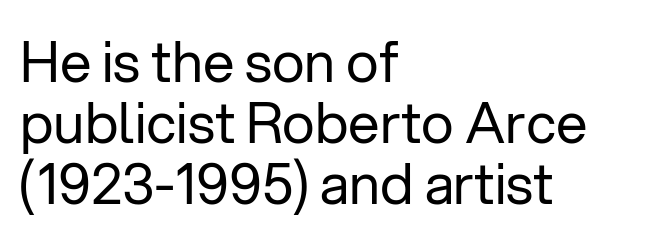
No extra tracking has been applied to these lines. Clear beneath every line of the passage. I'd call this a sans setting — the letters go barefoot. The passage shown is typed in a proportional face where columns would drift.
